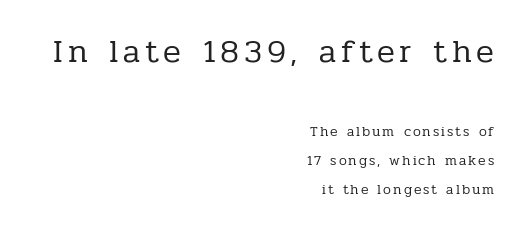
{"serif": "yes", "italic": "no", "bold": "no", "weight": "regular", "width": "normal", "stroke_contrast": "low", "x_height": "medium", "monospaced": "no", "underline": "no", "align": "right", "line_spacing": "loose", "line_spacing_ratio": 2.07, "larger_block": "first", "size_ratio": 2.36, "glyph_px": 33}
